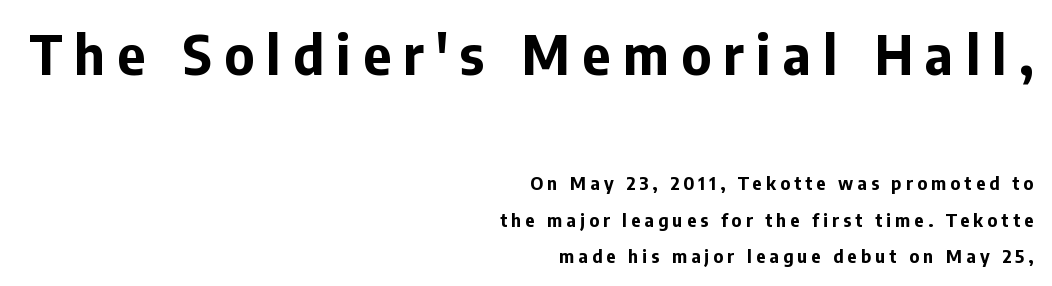
Large over small — that's the arrangement of the two blocks here. Is the type bold? Yes — the strokes are clearly thick and heavy. Beneath every word, the page is bare. The letters stand straight up with perfectly vertical stems. Quick note: interline space is abundant.
